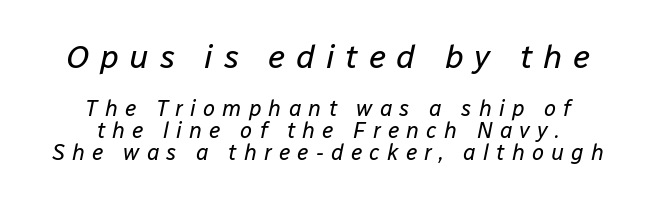
The image shows 33 px regular-weight type, italic (leaning right); set centered, tight line spacing (0.99x), unusually wide letter spacing (+0.32 em), not underlined; the first (top) block is 1.5x larger; low stroke contrast and a medium x-height.
